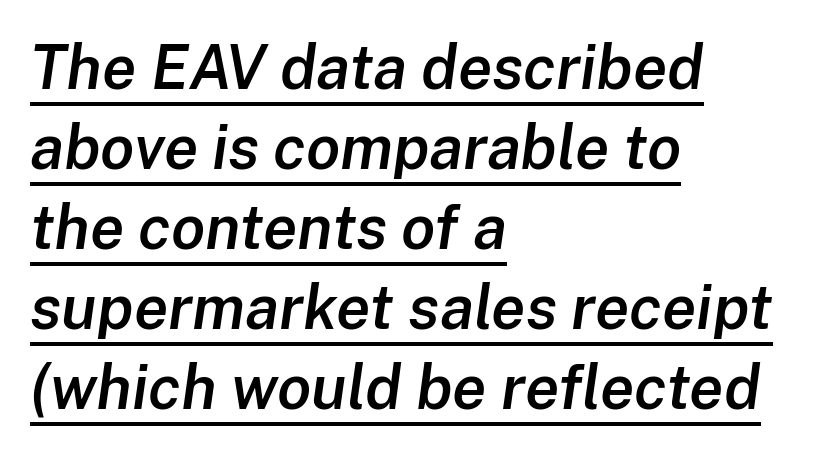
Normally led — the rows are evenly, conventionally spaced. This rendering leaves character spacing at its baseline value. The passage shown is typed in a proportional face where columns would drift. Slightly chunky letters — semibold, I'd say, not full bold. Caption: multi-line text, flush left, ragged right.
